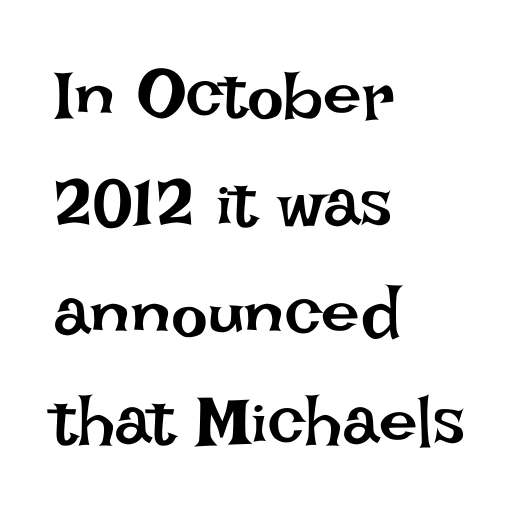
The image shows 69 px regular-weight type, upright; set left-aligned, normal line spacing (1.58x), normal letter spacing, not underlined; low stroke contrast and a large x-height.
